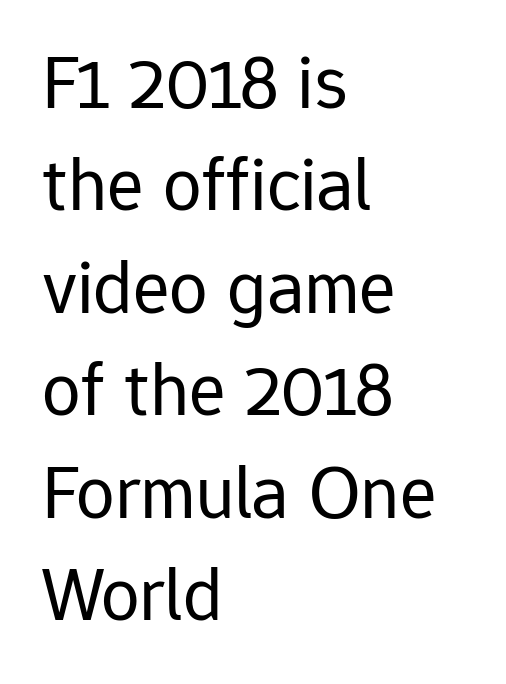
The image shows 77 px regular-weight sans-serif type, upright; set left-aligned, normal line spacing (1.33x), normal letter spacing, not underlined; low stroke contrast and a medium x-height.
